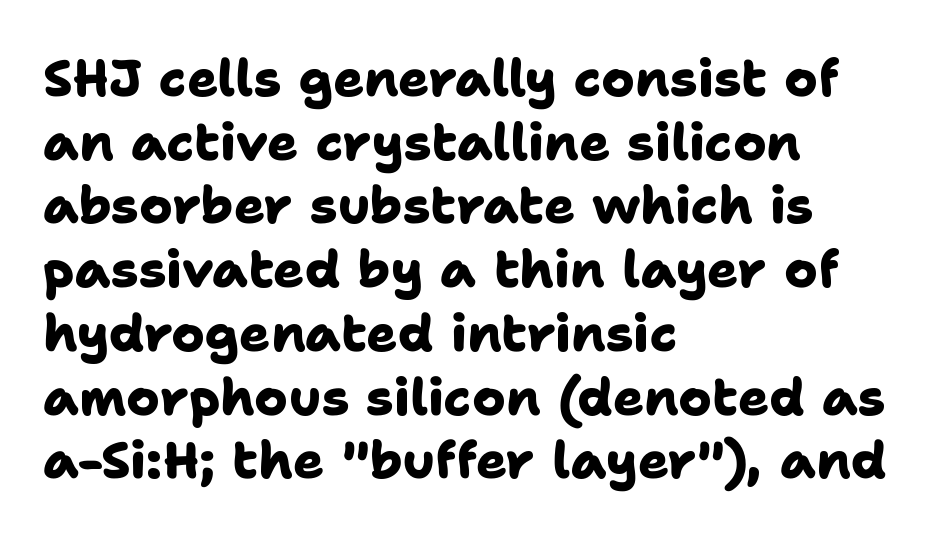
The image shows 51 px heavy sans-serif type; set left-aligned, normal line spacing (1.25x), normal letter spacing, not underlined; low stroke contrast and a medium x-height.
